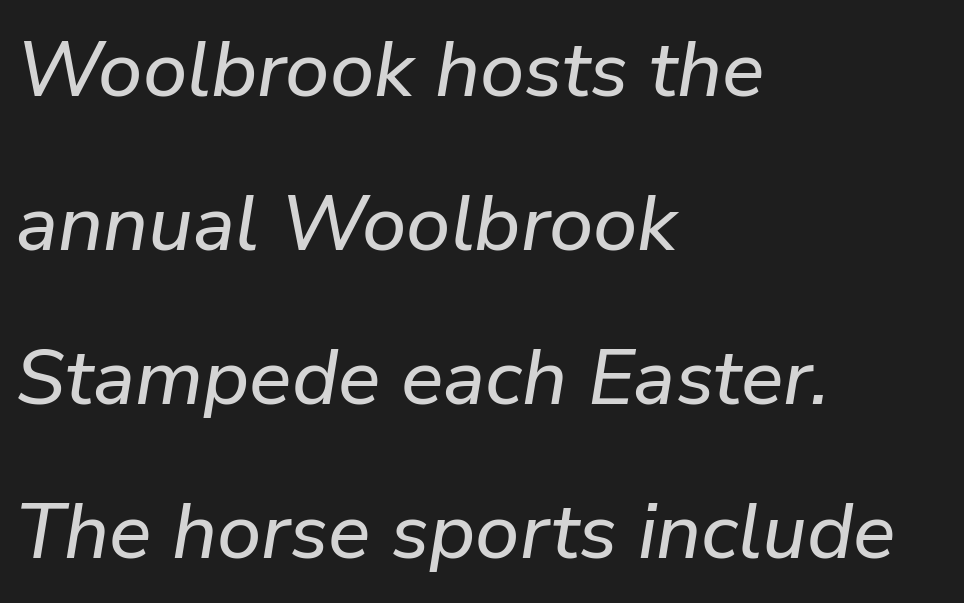
Is this a fixed-width face? No — the glyphs have proportional, varying widths. Caption: standard tracking, unaltered. A typesetter would call this leading open, well beyond the default. The paragraph shown leans on its left margin. Descenders hang freely into open space. The passage shown leans; its letterforms are oblique.
